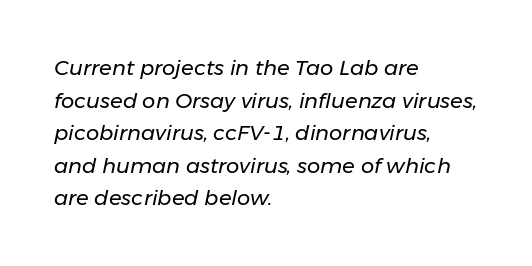
{"italic": "yes", "lean": "right", "slant_degrees": 11, "bold": "no", "underline": "no", "align": "left", "line_spacing": "normal", "line_spacing_ratio": 1.55, "letter_spacing": "normal", "letter_spacing_em": 0.0, "glyph_px": 21}
